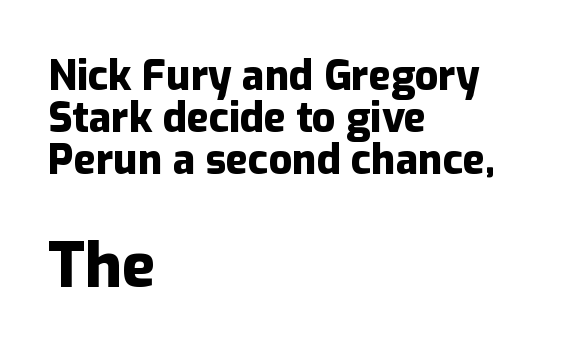
Teacher's note: observe the even left margin — that is flush-left alignment. The zone under the glyphs is completely vacant. Note: no serifs on the glyphs. No italicization has been applied; the sample stays upright. The horizontal fit of the characters is conventional and even.
